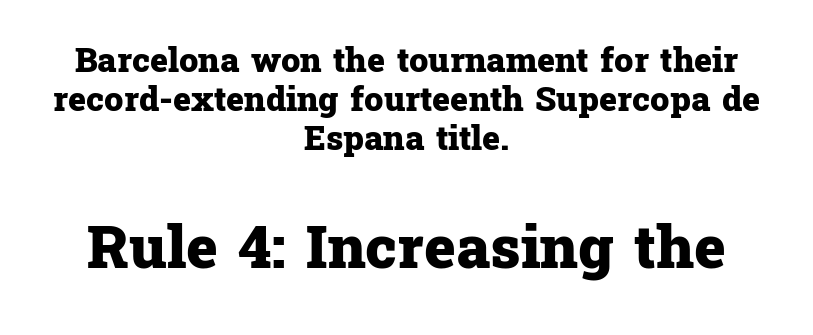
The image shows 60 px heavy serif type, upright; set centered, tight line spacing (1.14x), normal letter spacing, not underlined; the second (bottom) block is 1.76x larger; low stroke contrast and a medium x-height.
